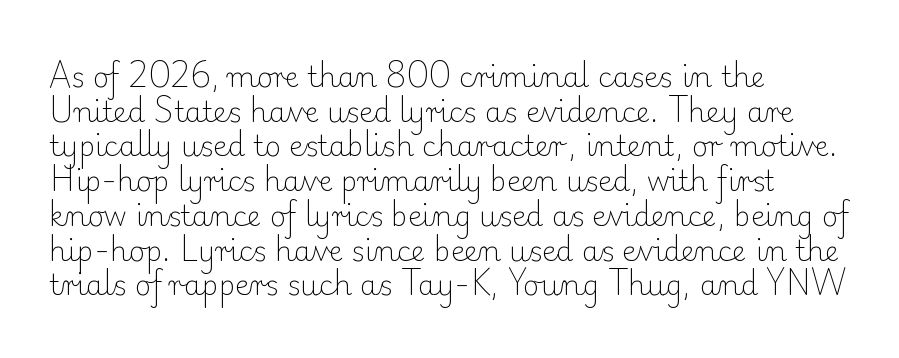
A typesetter would call this zero additional tracking. I'd call this a serif setting — the letters wear small feet. Think standard paragraph weight, or any step lighter than that. Spacing verdict: proportional, widths tailored to each character. No italicization has been applied; the sample stays upright.
